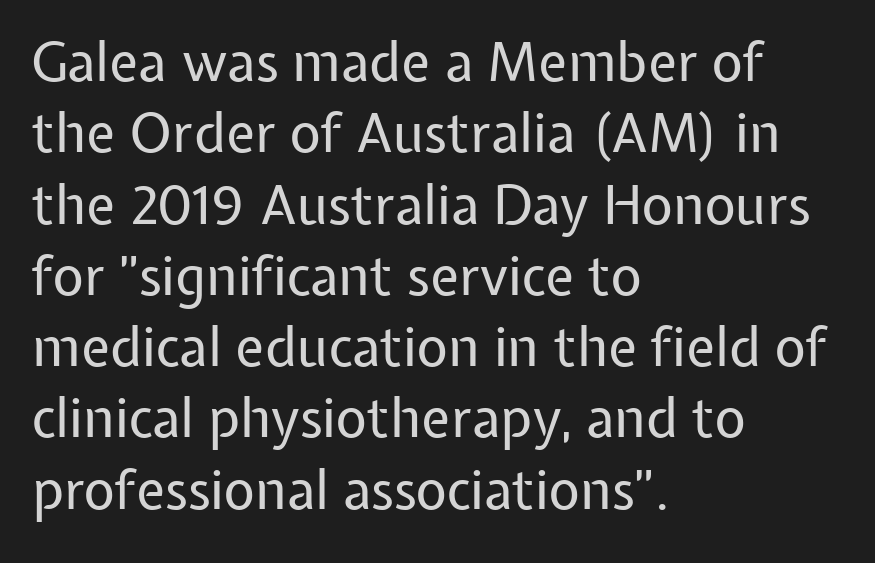
Q: Is the text bold? A: No.
Q: Is the text italic (slanted)? A: No, it is upright.
Q: Is the typeface a serif or a sans-serif typeface? A: Sans-serif.
Q: Is the text underlined? A: No.
Q: How is the paragraph aligned? A: Left-aligned.
Q: Is the spacing between letters normal or unusually wide? A: Normal.
Q: Is the spacing between lines tight, normal or loose? A: Normal.
Q: Width (condensed, normal, or wide)? A: Normal.
Q: Stroke contrast? A: Low.
Q: x-height? A: Medium.
Q: Monospaced? A: No.
